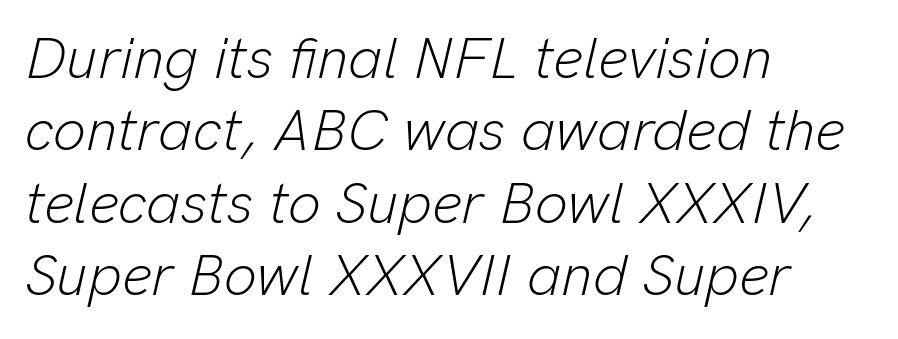
A typesetter would call this leading conventional body-copy spacing. The type is set solid horizontally, with unmodified tracking. These lines stack with their left ends in a neat column. Weight class: somewhere from thin through regular. An italicized treatment has been applied to the whole sample.
